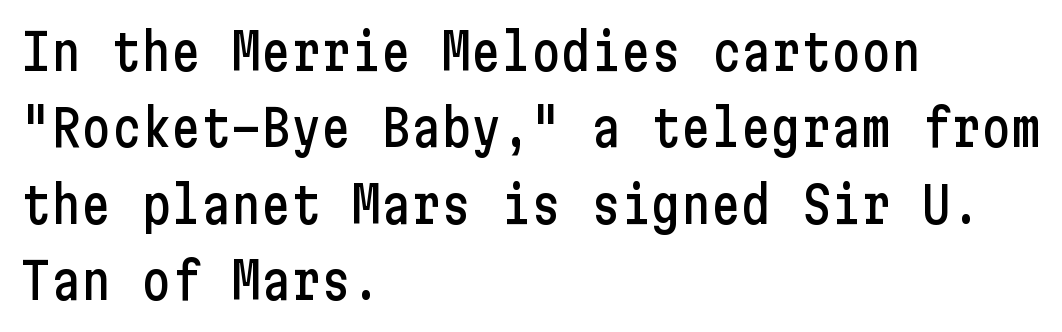
Q: Is the text italic (slanted)? A: No, it is upright.
Q: Is the typeface a serif or a sans-serif typeface? A: Sans-serif.
Q: Is the text underlined? A: No.
Q: How is the paragraph aligned? A: Left-aligned.
Q: Is the spacing between letters normal or unusually wide? A: Normal.
Q: Is the spacing between lines tight, normal or loose? A: Normal.
Q: Width (condensed, normal, or wide)? A: Condensed.
Q: Stroke contrast? A: Low.
Q: x-height? A: Medium.
